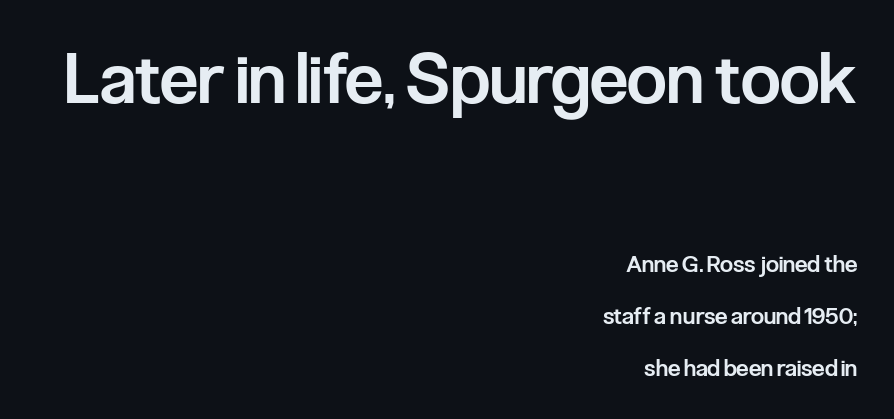
Leading is clearly above the norm, producing a sparse column. Is this a fixed-width face? No — the glyphs have proportional, varying widths. Default kerning and tracking; the words read as compact shapes. Every character sits straight up, as roman type does. The space directly below the letters is spotless. Does the bottom block carry the larger type? No, the top block does.
